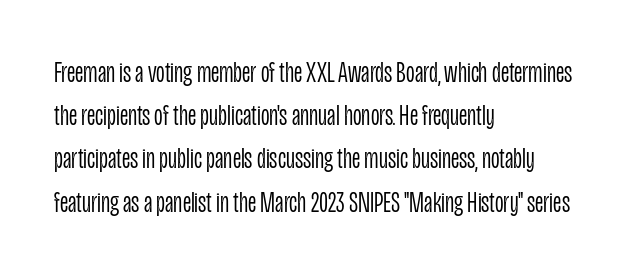
{"serif": "no", "italic": "no", "bold": "no", "weight": "light", "width": "condensed", "stroke_contrast": "low", "x_height": "large", "monospaced": "no", "underline": "no", "align": "left", "line_spacing": "normal", "line_spacing_ratio": 1.44, "letter_spacing": "normal", "letter_spacing_em": 0.0, "glyph_px": 30}
